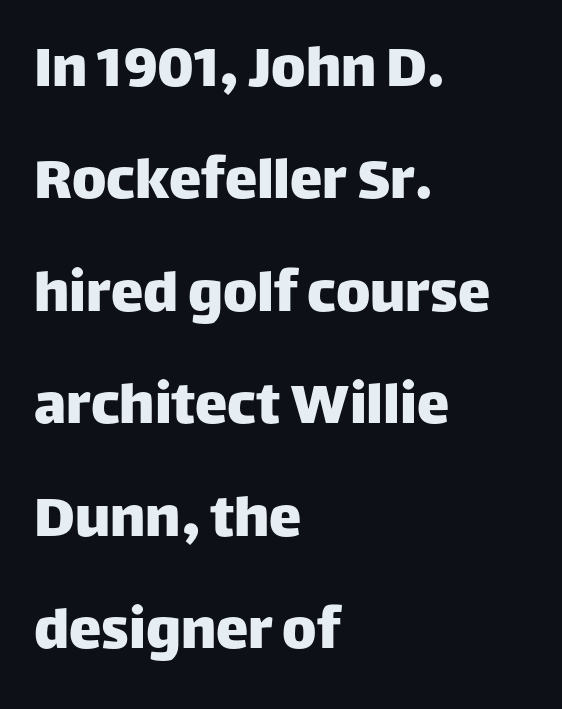
Horizontally, the lines are justified to the leading edge only. This is the regular roman posture of the typeface. You could not count columns in this text — the font is proportionally spaced. Only glyphs here, with clear space below each row. A typesetter would call this zero additional tracking.
